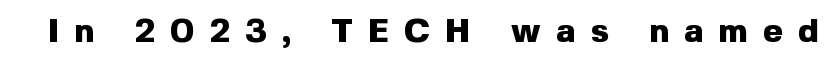
Is the letter spacing exaggerated? Yes — the characters are pushed far apart. Every stem runs plumb, perpendicular to the baseline. Note: no serifs on the glyphs. Set as a true bold cut, around the 700 mark. Do the characters align in a grid? No, the font is proportional. Rule under the text: the space is simply empty.
